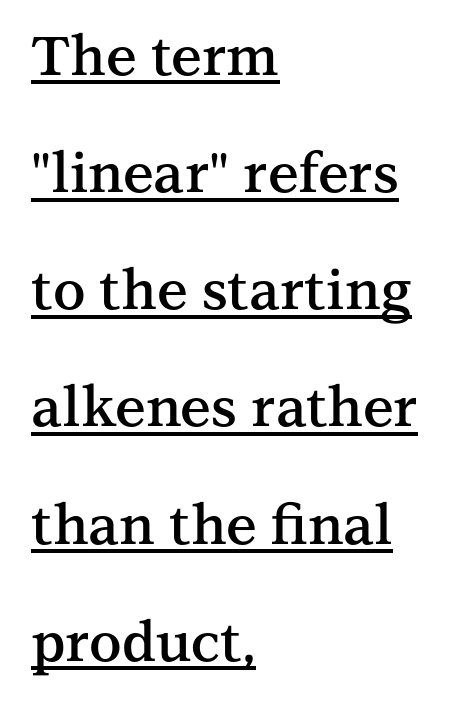
Q: Is the text bold? A: Semi-bold.
Q: Is the text italic (slanted)? A: No, it is upright.
Q: Is the typeface a serif or a sans-serif typeface? A: Serif.
Q: Is the text underlined? A: Yes.
Q: How is the paragraph aligned? A: Left-aligned.
Q: Is the spacing between letters normal or unusually wide? A: Normal.
Q: Is the spacing between lines tight, normal or loose? A: Loose.
Q: Width (condensed, normal, or wide)? A: Normal.
Q: Stroke contrast? A: Medium.
Q: x-height? A: Medium.
Q: Monospaced? A: No.
